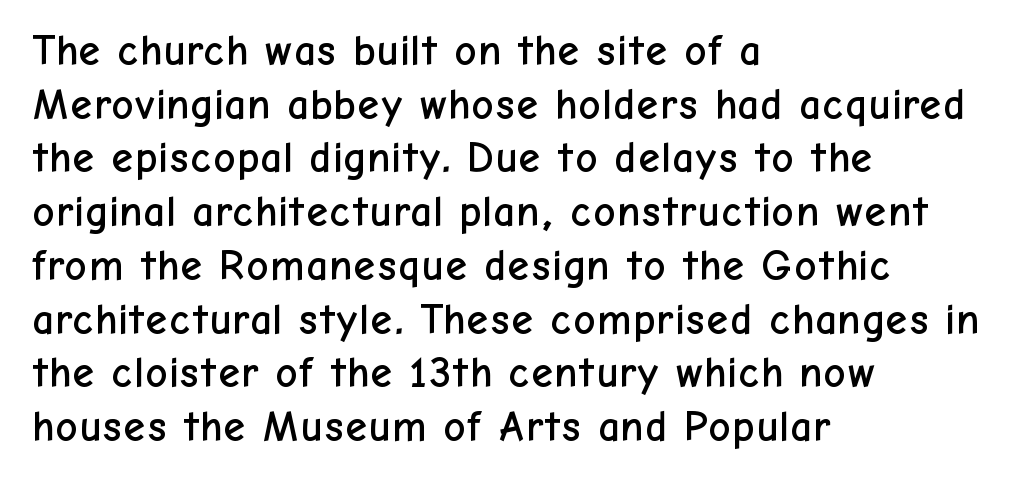
This block has exactly the height ordinary leading produces. Regarding serifs, this sample does without them. This is roman type, the default non-slanted kind. Only glyphs here, with clear space below each row.
